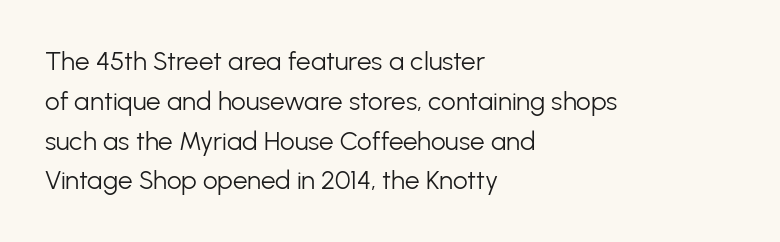
{"italic": "no", "bold": "no", "underline": "no", "align": "left", "line_spacing": "normal", "line_spacing_ratio": 1.53, "letter_spacing": "normal", "letter_spacing_em": 0.0, "glyph_px": 26}
